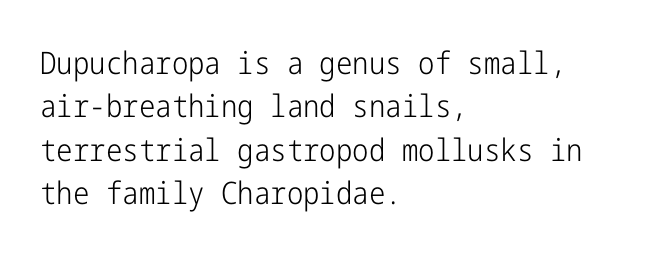
When letters stand straight like this, we call the style roman or upright. Ink coverage per letter is moderate at most. The characters display no serif detailing; their extremities are plain. Regarding leading, the lines here are spaced in the standard way.
